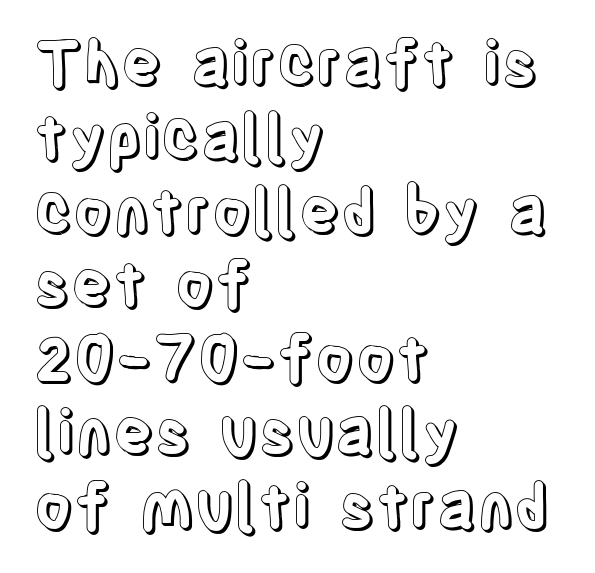
The image shows 61 px condensed type, upright; set left-aligned, line spacing 1.21x, normal letter spacing, not underlined; a large x-height.
